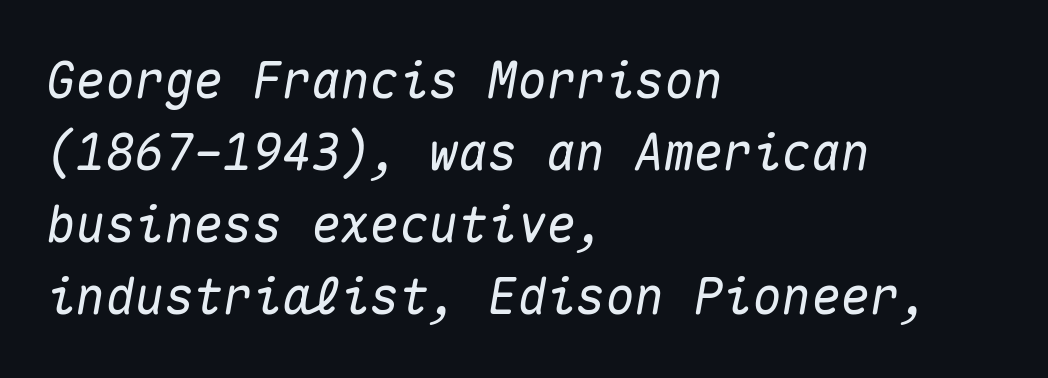
{"italic": "yes", "lean": "right", "slant_degrees": 10, "width": "normal", "stroke_contrast": "medium", "x_height": "medium", "monospaced": "yes", "underline": "no", "align": "left", "line_spacing": "normal", "line_spacing_ratio": 1.47, "letter_spacing": "normal", "letter_spacing_em": 0.0, "glyph_px": 49}
